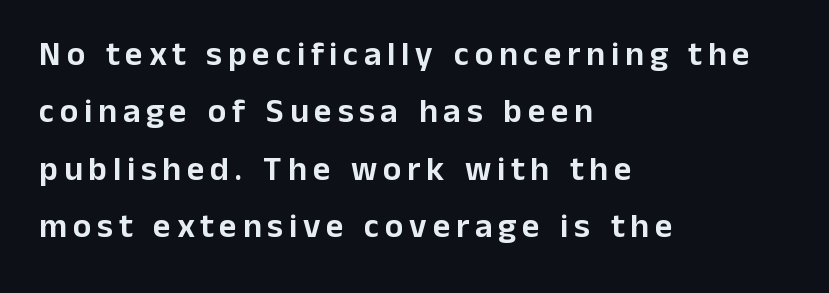
{"serif": "no", "italic": "no", "width": "normal", "stroke_contrast": "low", "x_height": "medium", "monospaced": "no", "underline": "no", "align": "left", "line_spacing": "normal", "line_spacing_ratio": 1.69, "glyph_px": 34}
